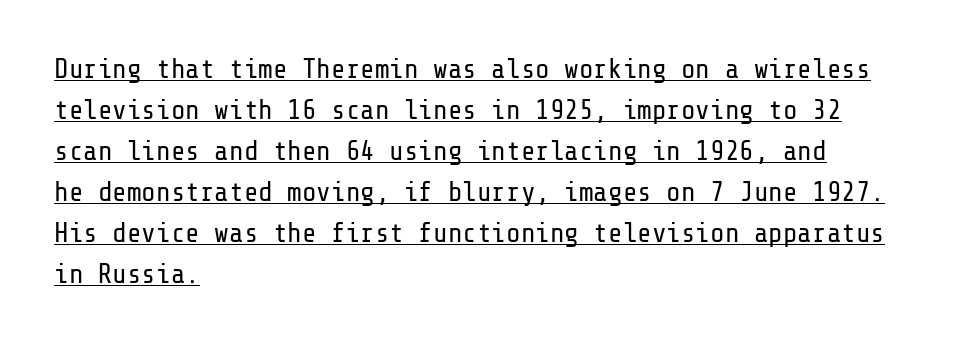
{"italic": "no", "bold": "no", "underline": "yes", "align": "left", "line_spacing": "normal", "line_spacing_ratio": 1.52, "letter_spacing": "normal", "letter_spacing_em": 0.0, "glyph_px": 27}
